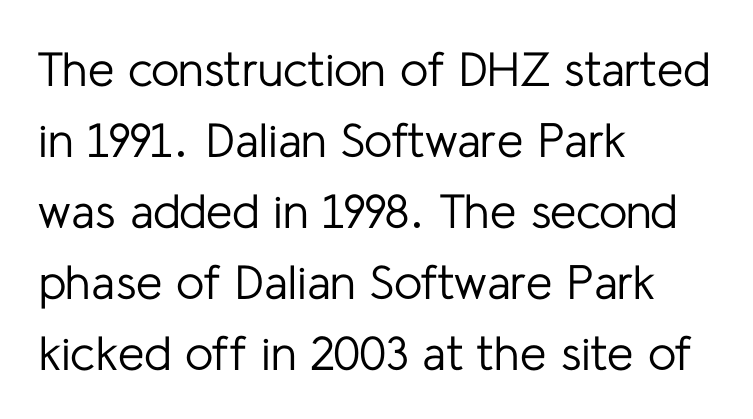
Q: Is the text bold? A: No.
Q: Is the text italic (slanted)? A: No, it is upright.
Q: Is the typeface a serif or a sans-serif typeface? A: Sans-serif.
Q: Is the text underlined? A: No.
Q: How is the paragraph aligned? A: Left-aligned.
Q: Is the spacing between letters normal or unusually wide? A: Normal.
Q: Is the spacing between lines tight, normal or loose? A: Normal.
Q: Width (condensed, normal, or wide)? A: Normal.
Q: Stroke contrast? A: Low.
Q: x-height? A: Medium.
Q: Monospaced? A: No.
